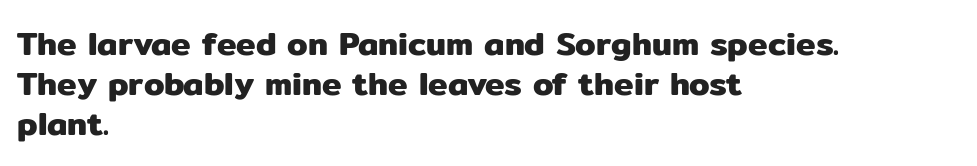
Horizontally, the lines are justified to the leading edge only. Plain, unruled lines of type. Tall strokes in this sample are plumb rather than angled. Is this a fixed-width face? No — the glyphs have proportional, varying widths. The designer went with a sans here, leaving each stem footless. Standard letterfit; no display-style spreading of the glyphs.
